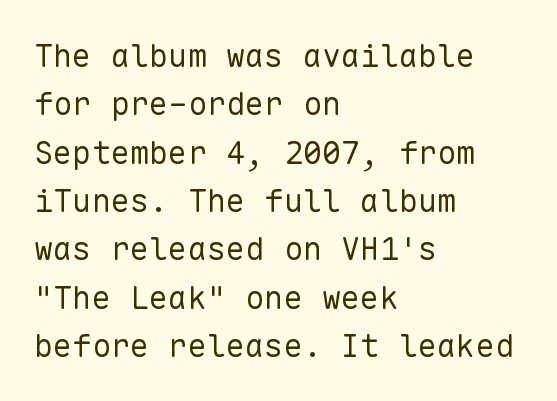
{"serif": "no", "italic": "no", "bold": "no", "weight": "regular", "width": "normal", "stroke_contrast": "low", "x_height": "medium", "monospaced": "yes", "underline": "no", "align": "left", "line_spacing": "normal", "line_spacing_ratio": 1.51, "letter_spacing": "normal", "letter_spacing_em": 0.0, "glyph_px": 32}
